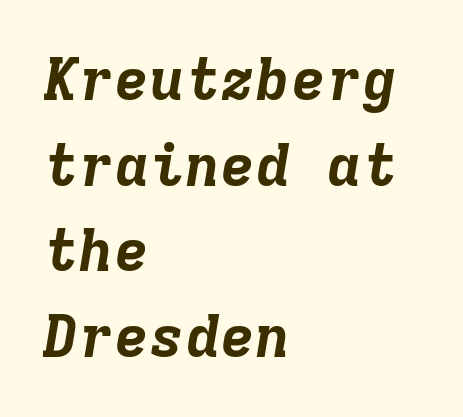
The image shows 59 px bold type, italic (leaning right), monospaced; set left-aligned, normal line spacing (1.45x), normal letter spacing, not underlined; low stroke contrast and a medium x-height.
